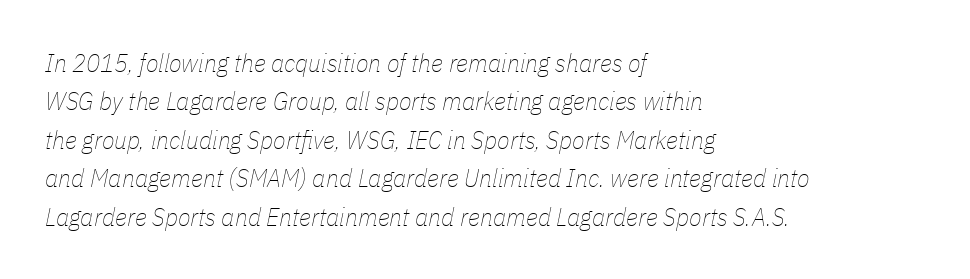
Q: Is the text bold? A: No.
Q: Is the text italic (slanted)? A: Yes, it leans right by about 11 degrees.
Q: Is the text underlined? A: No.
Q: How is the paragraph aligned? A: Left-aligned.
Q: Is the spacing between letters normal or unusually wide? A: Normal.
Q: Is the spacing between lines tight, normal or loose? A: Normal.
